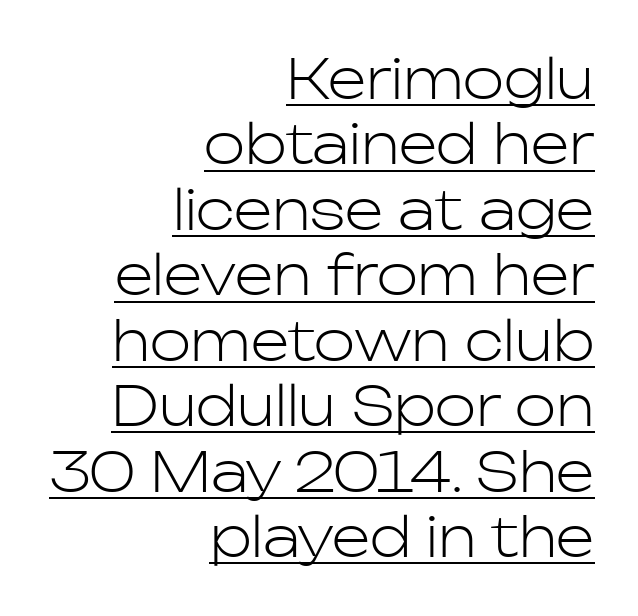
Q: Is the text bold? A: No.
Q: Is the text italic (slanted)? A: No, it is upright.
Q: Is the typeface a serif or a sans-serif typeface? A: Sans-serif.
Q: Is the text underlined? A: Yes.
Q: How is the paragraph aligned? A: Right-aligned.
Q: Is the spacing between letters normal or unusually wide? A: Normal.
Q: Width (condensed, normal, or wide)? A: Normal.
Q: Stroke contrast? A: Low.
Q: x-height? A: Medium.
Q: Monospaced? A: No.
